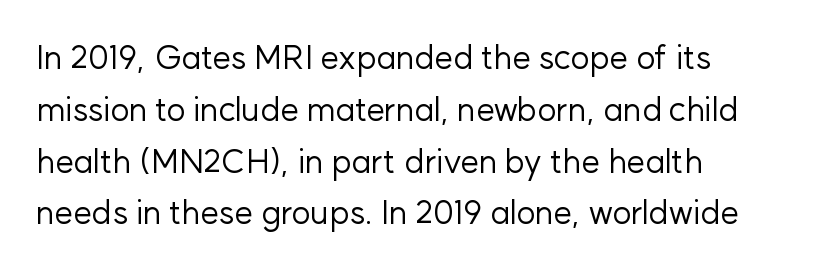
A classic flush-left, rag-right setting is used for this passage. Does the leading feel generous? No, just average. The rendering keeps characters at their native spacing. The face used here is proportionally spaced, like ordinary book or web type. Stroke terminals: plain, sans-serif.
